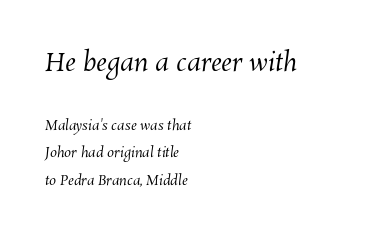
Q: Is the text bold? A: No.
Q: Is the text underlined? A: No.
Q: How is the paragraph aligned? A: Left-aligned.
Q: Is the spacing between letters normal or unusually wide? A: Normal.
Q: Is the spacing between lines tight, normal or loose? A: Loose.
Q: Which block of text is set in a larger size, the first (top) or the second (bottom)? A: The first (top) one.
